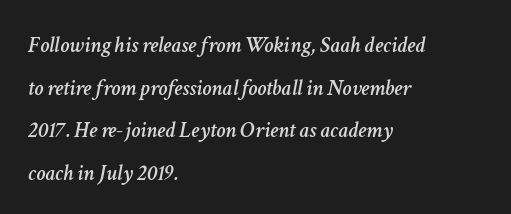
{"italic": "yes", "lean": "right", "slant_degrees": 11, "underline": "no", "align": "left", "line_spacing_ratio": 1.85, "letter_spacing": "normal", "letter_spacing_em": 0.0, "glyph_px": 23}
